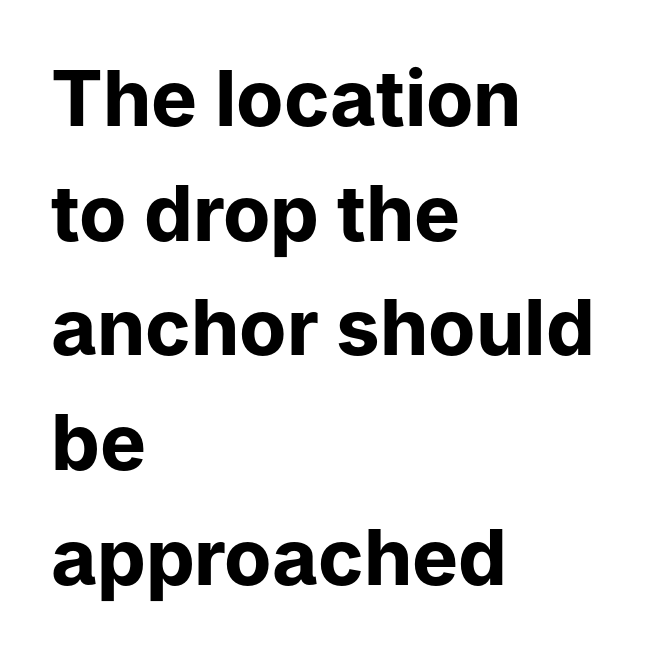
You can tell from the bare stems that sans-serif type was used. Only glyphs here, with clear space below each row. The face used here is proportionally spaced, like ordinary book or web type. The vertical gap from one line to the next is medium. No italicization has been applied; the sample stays upright.
